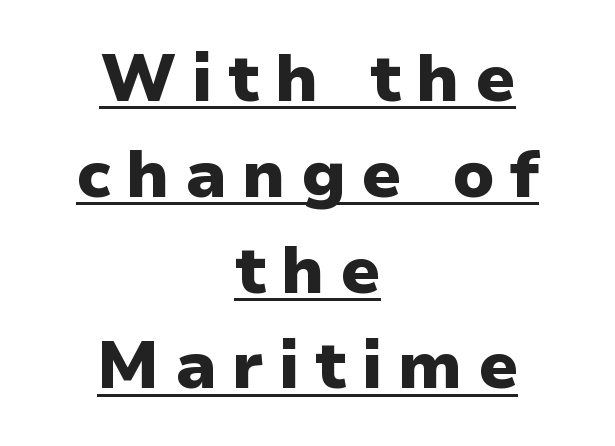
The type is letterspaced generously, with wide tracking. Do the letters lean? They stand straight. Check where the strokes stop: nothing finishes them off — pure sans. Set as a true bold cut, around the 700 mark. The rendering uses natural spacing where letterforms have individual widths. The passage is arranged like a title page — every line centered.
